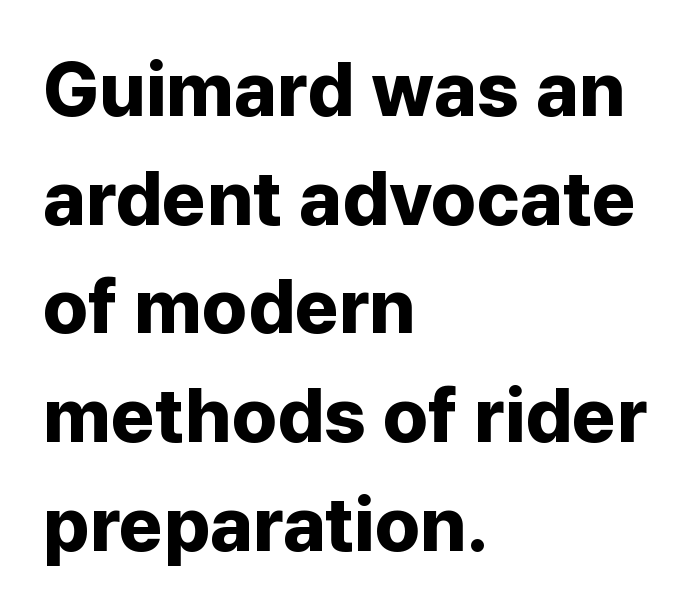
The letters advance in unequal steps, a hallmark of proportional type. In terms of leading, this rendering sits right in the middle. You can tell from the bare stems that sans-serif type was used. Heavy-handed strokes throughout: this text is bold. If you drew a line through each stem, it would be perfectly vertical.
